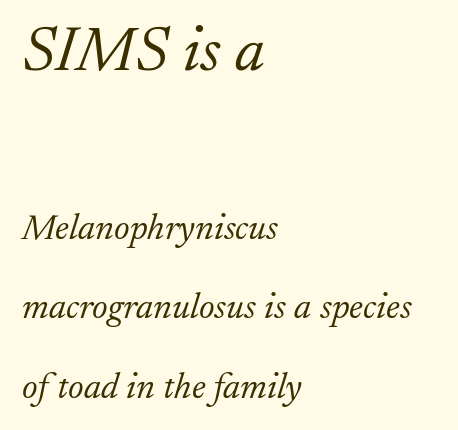
Q: Is the text bold? A: No.
Q: Is the text italic (slanted)? A: Yes, it leans right by about 17 degrees.
Q: Is the typeface a serif or a sans-serif typeface? A: Serif.
Q: Is the text underlined? A: No.
Q: How is the paragraph aligned? A: Left-aligned.
Q: Is the spacing between letters normal or unusually wide? A: Normal.
Q: Is the spacing between lines tight, normal or loose? A: Loose.
Q: Which block of text is set in a larger size, the first (top) or the second (bottom)? A: The first (top) one.
Q: Width (condensed, normal, or wide)? A: Normal.
Q: Stroke contrast? A: Low.
Q: x-height? A: Small.
Q: Monospaced? A: No.
